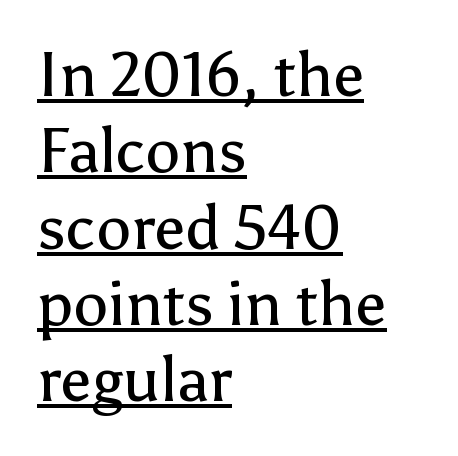
The image shows 62 px regular-weight sans-serif type, upright; set left-aligned, line spacing 1.23x, normal letter spacing, underlined; low stroke contrast and a medium x-height.
